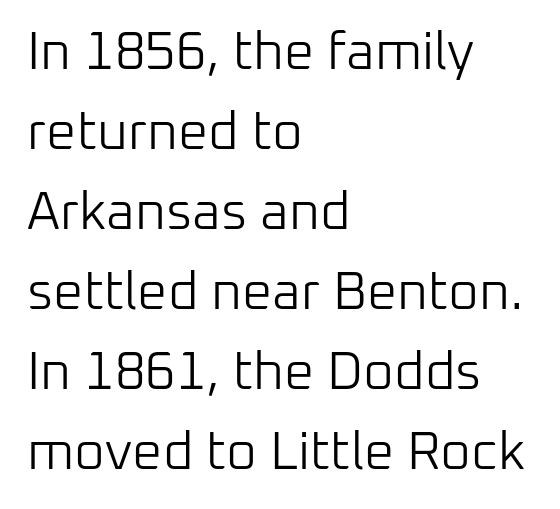
Typographically, this falls in the sans-serif category. The letterforms sit at book weight or below. The letters stand upright; this is a roman face. Character widths vary here, with narrow letters taking less room than wide ones.
